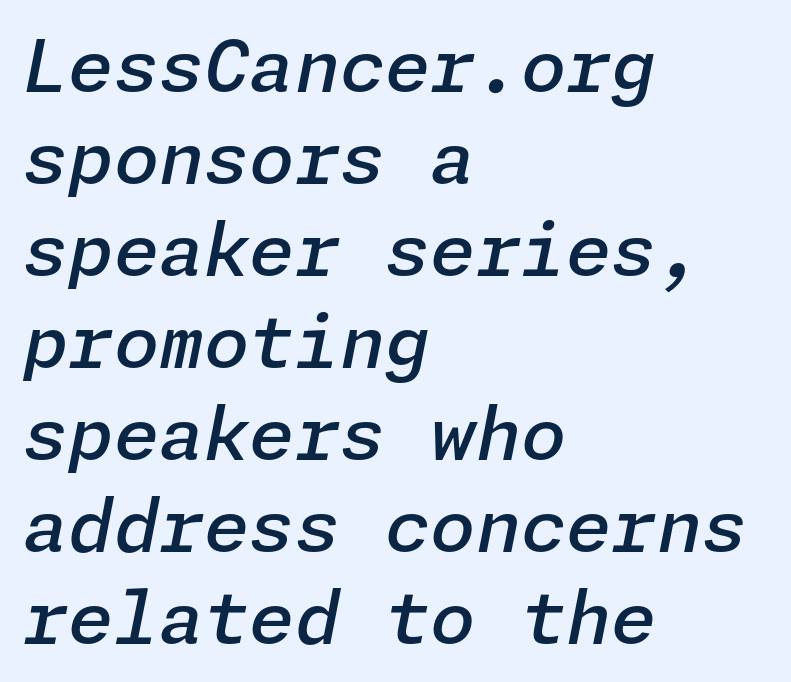
Q: Is the text bold? A: Semi-bold.
Q: Is the text italic (slanted)? A: Yes, it leans right by about 11 degrees.
Q: Is the text underlined? A: No.
Q: How is the paragraph aligned? A: Left-aligned.
Q: Is the spacing between letters normal or unusually wide? A: Normal.
Q: Is the spacing between lines tight, normal or loose? A: Normal.
Q: Width (condensed, normal, or wide)? A: Normal.
Q: Stroke contrast? A: Low.
Q: x-height? A: Medium.
